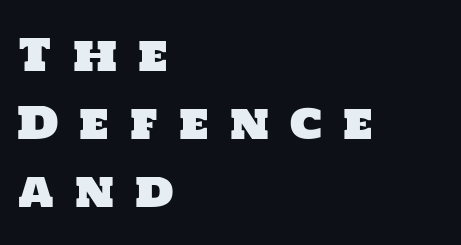
In terms of leading, this rendering sits right in the middle. Spacing verdict: proportional, widths tailored to each character. Regarding serifs, this sample does without them. This rendering features lettering with no underline.
